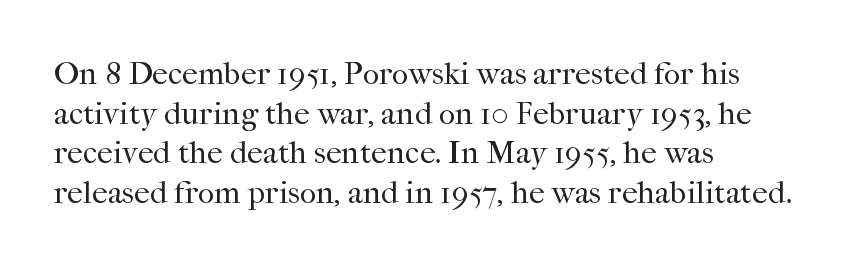
{"serif": "yes", "italic": "no", "bold": "no", "weight": "regular", "width": "normal", "stroke_contrast": "high", "x_height": "medium", "monospaced": "no", "underline": "no", "align": "left", "line_spacing_ratio": 1.24, "letter_spacing": "normal", "letter_spacing_em": 0.0, "glyph_px": 32}
